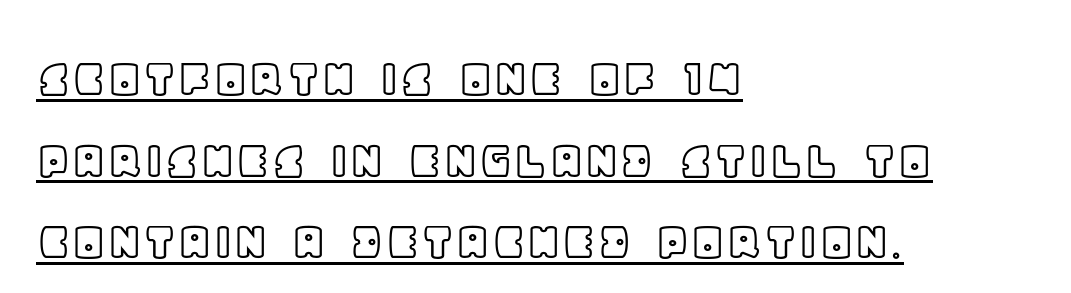
The image shows 57 px text type, upright; set left-aligned, normal line spacing (1.43x), normal letter spacing, underlined; a large x-height.
